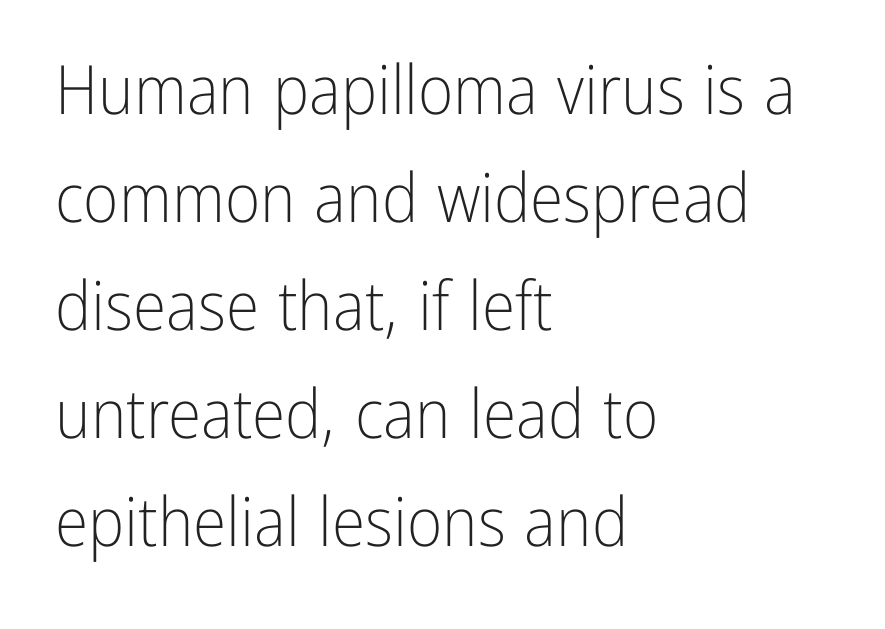
The type family on display is of the sans-serif kind. Inter-character spacing is left at the font's built-in metrics. Teacher's note: observe the even left margin — that is flush-left alignment. Is there any slant? The stems are plumb.
